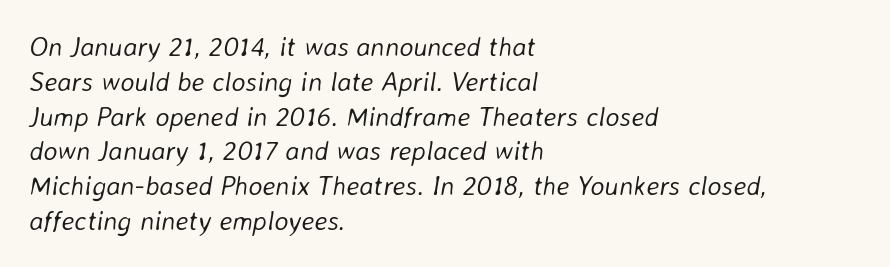
Line starts are locked; line ends wander. In terms of letterspacing, this is plain default setting. Evenly set lines give the paragraph a standard silhouette. Lines of text with bare space underneath. No letter is thick-stroked: the sample isn't bold. You can tell it's italic because the verticals aren't actually vertical.
